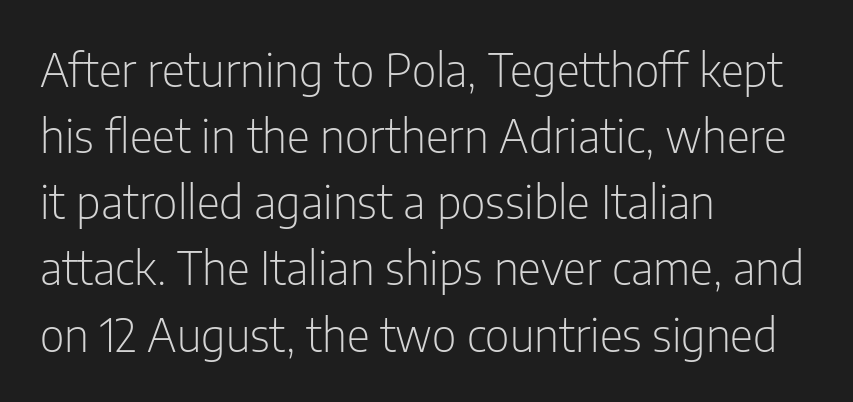
Q: Is the text bold? A: No.
Q: Is the text italic (slanted)? A: No, it is upright.
Q: Is the typeface a serif or a sans-serif typeface? A: Sans-serif.
Q: Is the text underlined? A: No.
Q: How is the paragraph aligned? A: Left-aligned.
Q: Is the spacing between letters normal or unusually wide? A: Normal.
Q: Is the spacing between lines tight, normal or loose? A: Normal.
Q: Width (condensed, normal, or wide)? A: Condensed.
Q: Stroke contrast? A: Low.
Q: x-height? A: Medium.
Q: Monospaced? A: No.
